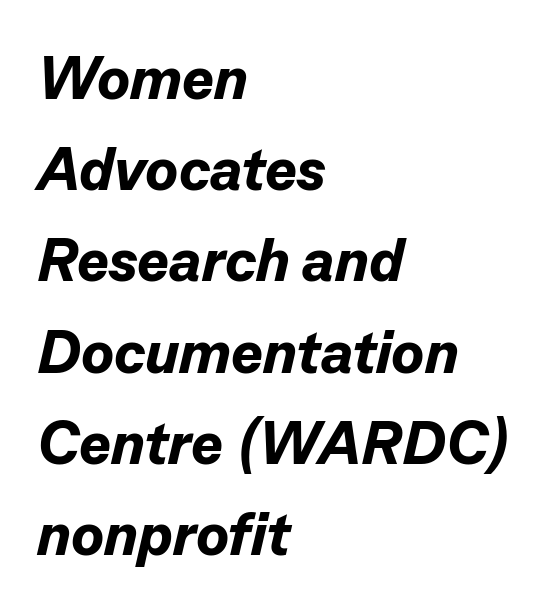
The specimen reads as italic at a glance. The font is running at its bold setting. These lines are set flush left with a ragged right edge. Think of a printed novel: that variable character pitch is what you see here.
